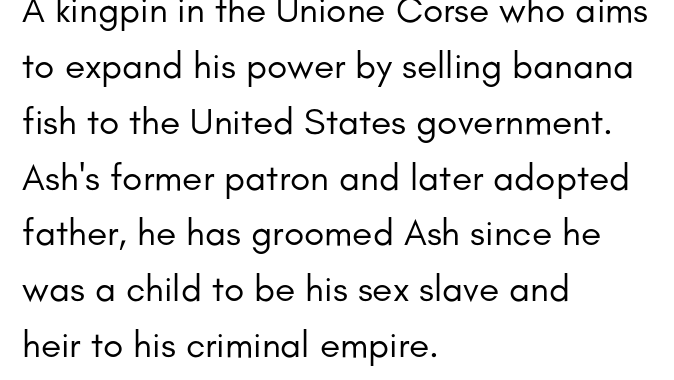
Q: Is the text bold? A: No.
Q: Is the text italic (slanted)? A: No, it is upright.
Q: Is the typeface a serif or a sans-serif typeface? A: Sans-serif.
Q: Is the text underlined? A: No.
Q: How is the paragraph aligned? A: Left-aligned.
Q: Is the spacing between letters normal or unusually wide? A: Normal.
Q: Is the spacing between lines tight, normal or loose? A: Normal.
Q: Width (condensed, normal, or wide)? A: Normal.
Q: Stroke contrast? A: Low.
Q: x-height? A: Small.
Q: Monospaced? A: No.
